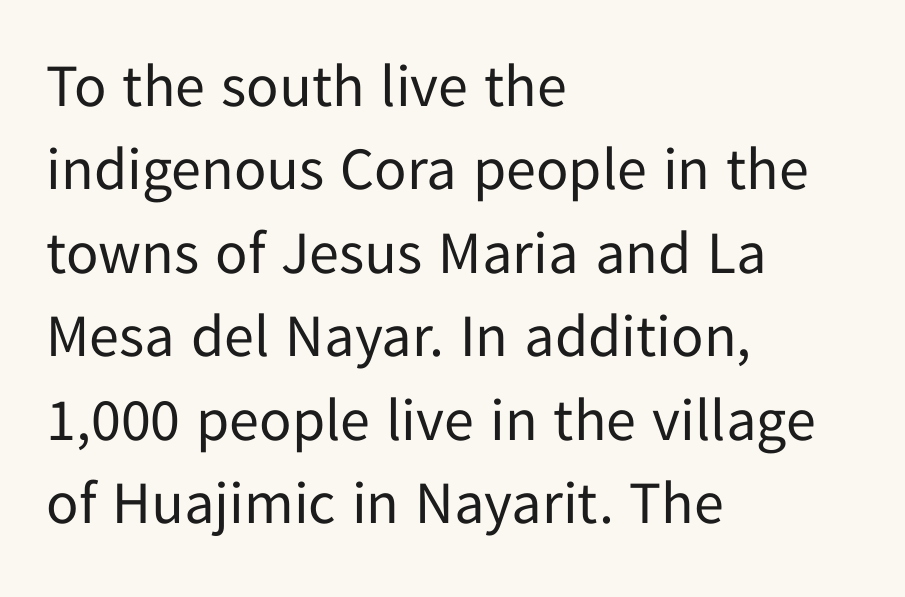
This is not heavy type; no bold has been used. Designer's note — italics off, roman on. Where is the straight margin? On the left. One glance says typical: line gaps are just what's usual. Varying glyph widths throughout — classic text-font behaviour.
